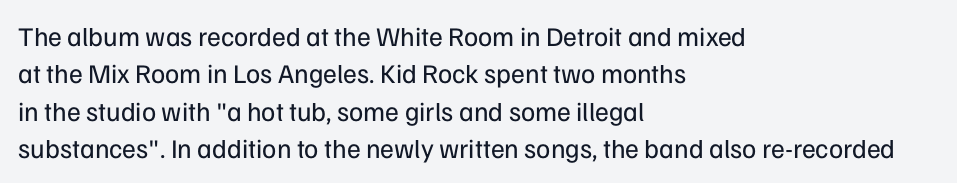
Interline gaps are of average width in this sample. Inter-character spacing is left at the font's built-in metrics. If you drew a line through each stem, it would be perfectly vertical. Words float on clear page, feet unadorned. Each line starts at the same left margin while the right side varies.
